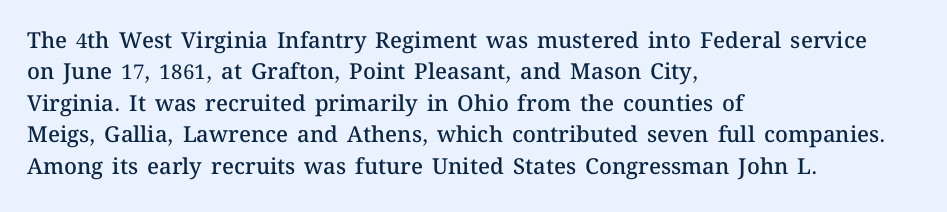
Q: Is the text bold? A: Semi-bold.
Q: Is the text italic (slanted)? A: No, it is upright.
Q: Is the text underlined? A: No.
Q: How is the paragraph aligned? A: Left-aligned.
Q: Is the spacing between letters normal or unusually wide? A: Normal.
Q: Is the spacing between lines tight, normal or loose? A: Normal.
